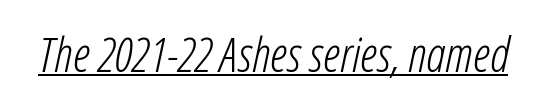
Q: Is the text bold? A: No.
Q: Is the text italic (slanted)? A: Yes, it leans right by about 12 degrees.
Q: Is the text underlined? A: Yes.
Q: Is the spacing between letters normal or unusually wide? A: Normal.
Q: Width (condensed, normal, or wide)? A: Condensed.
Q: Stroke contrast? A: Low.
Q: x-height? A: Medium.
Q: Monospaced? A: No.
